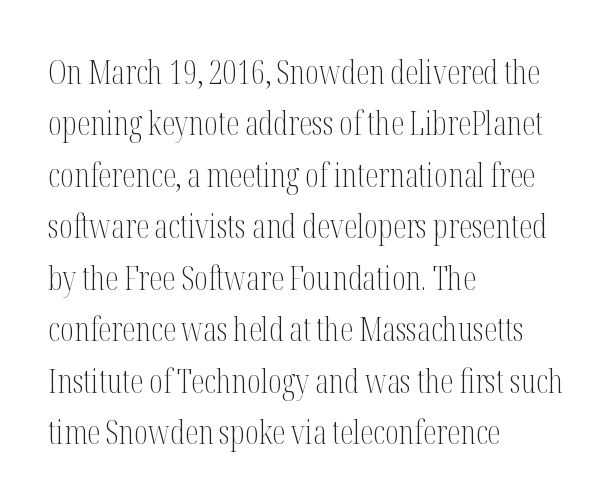
How would I describe the line gaps? Plain and ordinary. Each word holds together tightly as a unit, with standard inter-letter gaps. The rag falls on the right side of this text block. The weight tops out at a normal text grade. The letters advance in unequal steps, a hallmark of proportional type. Do the letters lean? They stand straight.
